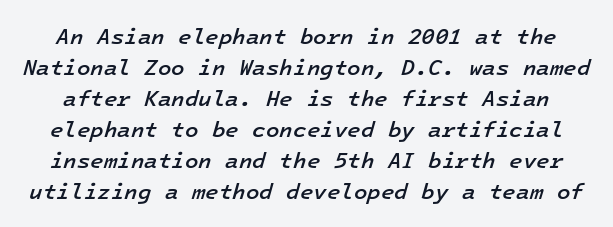
This is moderately heavy type, rendered in semibold. Italic? Definitely — the glyphs are oblique. The lines sit at an ordinary, default distance from one another. Nobody drew a line under any word here. How are the letters spaced? Ordinarily, with no added tracking.
